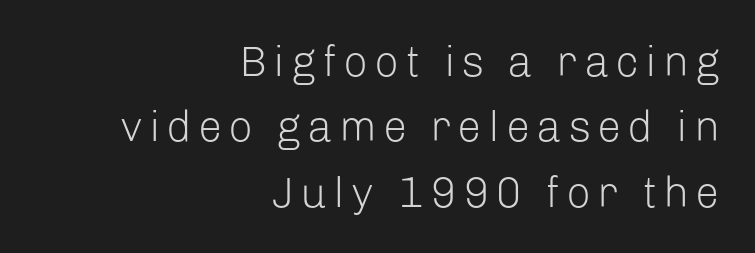
Horizontal alignment here is rightward, an uncommon choice for prose. Varying glyph widths throughout — classic text-font behaviour. The strip under each line holds only bare page. Weight: in the light-to-regular range.
